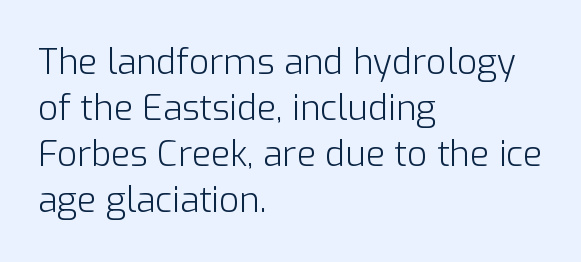
The image shows 35 px light sans-serif type, upright; set left-aligned, normal line spacing (1.31x), normal letter spacing, not underlined; low stroke contrast and a medium x-height.
